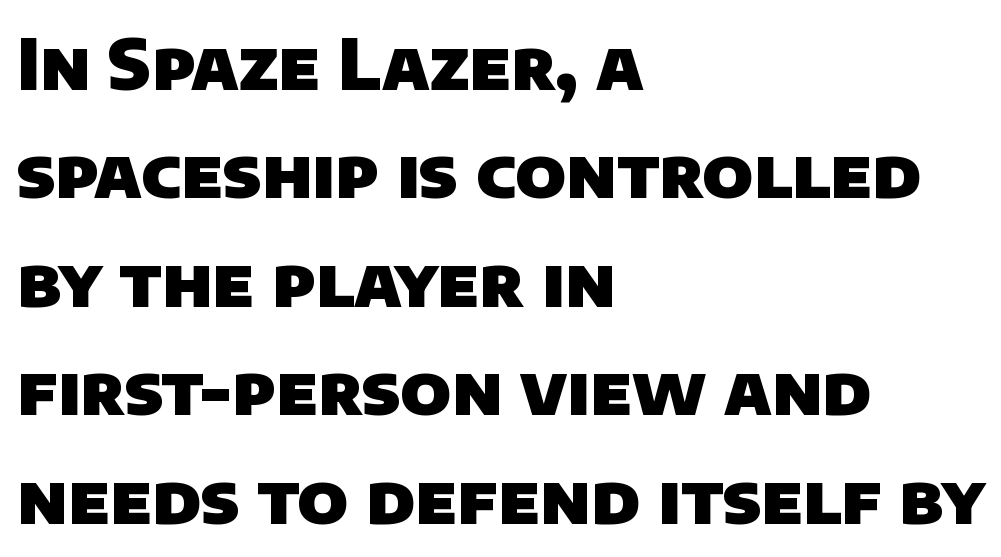
The image shows 70 px heavy sans-serif type; set left-aligned, normal line spacing (1.55x), normal letter spacing, not underlined; low stroke contrast and a large x-height.
